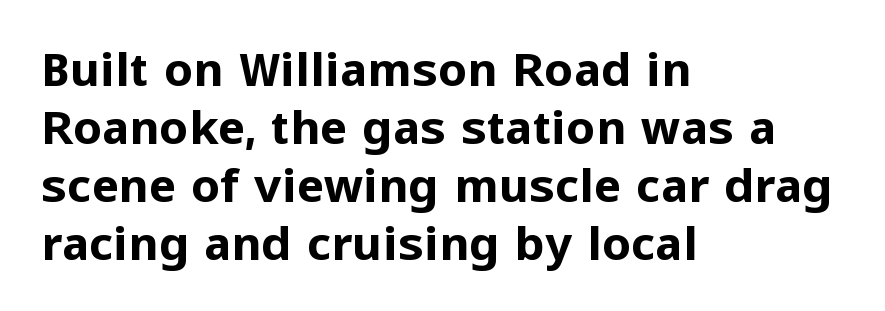
Q: Is the text bold? A: Yes.
Q: Is the text italic (slanted)? A: No, it is upright.
Q: Is the typeface a serif or a sans-serif typeface? A: Sans-serif.
Q: Is the text underlined? A: No.
Q: How is the paragraph aligned? A: Left-aligned.
Q: Is the spacing between letters normal or unusually wide? A: Normal.
Q: Is the spacing between lines tight, normal or loose? A: Normal.
Q: Width (condensed, normal, or wide)? A: Normal.
Q: Stroke contrast? A: Low.
Q: x-height? A: Medium.
Q: Monospaced? A: No.
